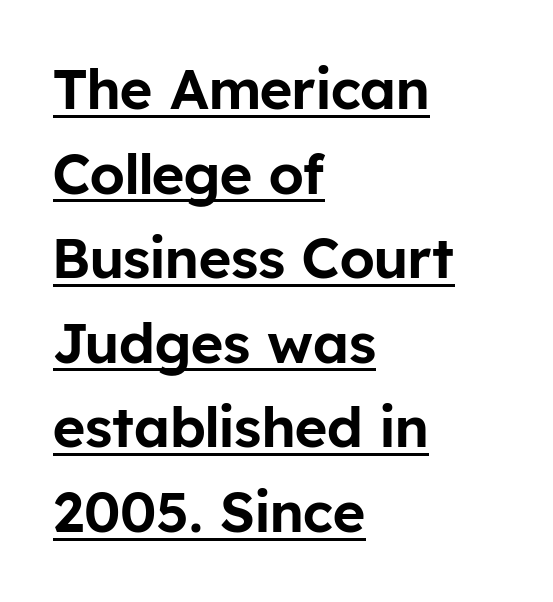
Q: Is the text italic (slanted)? A: No, it is upright.
Q: Is the typeface a serif or a sans-serif typeface? A: Sans-serif.
Q: Is the text underlined? A: Yes.
Q: How is the paragraph aligned? A: Left-aligned.
Q: Is the spacing between letters normal or unusually wide? A: Normal.
Q: Is the spacing between lines tight, normal or loose? A: Normal.
Q: Width (condensed, normal, or wide)? A: Normal.
Q: Stroke contrast? A: Low.
Q: x-height? A: Medium.
Q: Monospaced? A: No.
